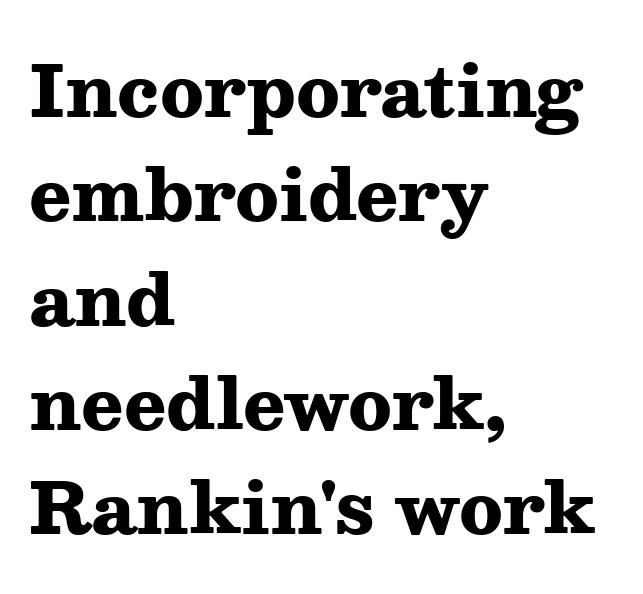
All the whitespace from short lines collects on the right. This sample keeps an unexceptional amount of space between lines. Letter spacing: default. What kind of face is this? One with serifs.
